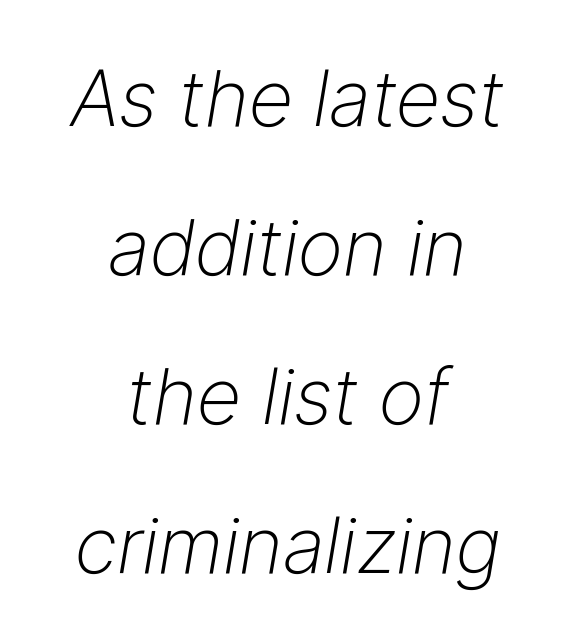
{"italic": "yes", "lean": "right", "slant_degrees": 9, "bold": "no", "weight": "light", "width": "normal", "stroke_contrast": "low", "x_height": "medium", "monospaced": "no", "underline": "no", "align": "center", "line_spacing": "loose", "line_spacing_ratio": 1.91, "letter_spacing": "normal", "letter_spacing_em": 0.0, "glyph_px": 78}
